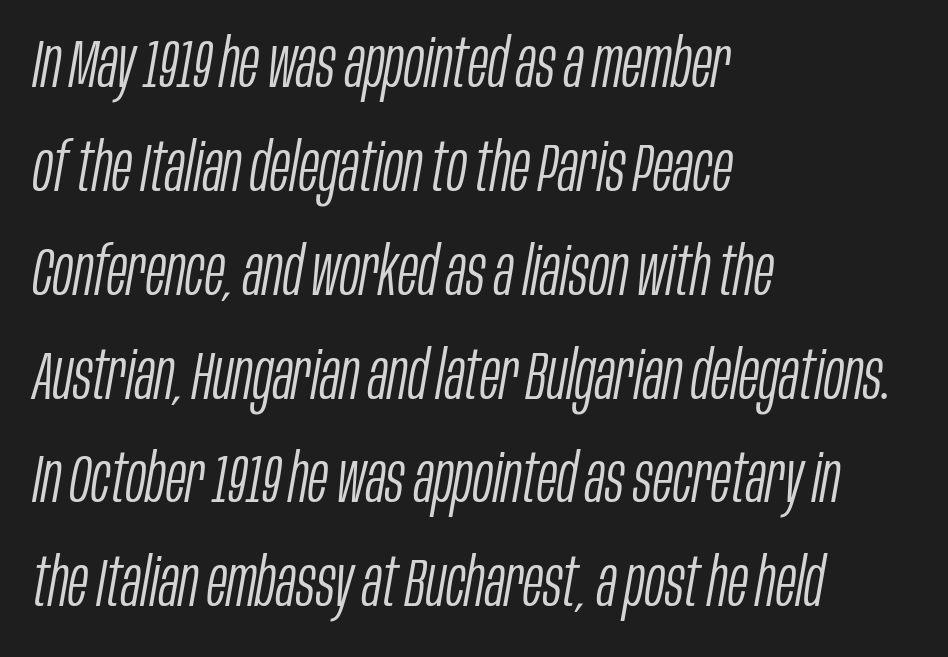
Emphasis-style slanted type is in use. Weight class: somewhere from thin through regular. Here the designer chose a conventional face with non-uniform glyph widths. Words float on clear page, feet unadorned.
